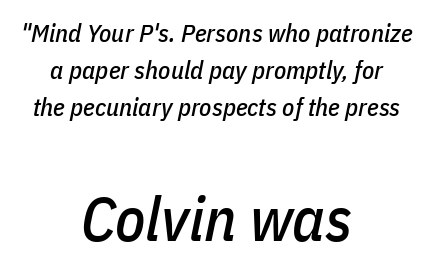
The image shows 62 px condensed type, italic (leaning right); set centered, normal line spacing (1.49x), normal letter spacing, not underlined; the second (bottom) block is 2.48x larger; low stroke contrast and a medium x-height.
